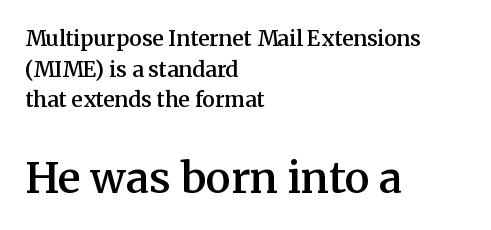
Q: Is the text bold? A: Semi-bold.
Q: Is the text italic (slanted)? A: No, it is upright.
Q: Is the typeface a serif or a sans-serif typeface? A: Serif.
Q: Is the text underlined? A: No.
Q: How is the paragraph aligned? A: Left-aligned.
Q: Is the spacing between letters normal or unusually wide? A: Normal.
Q: Is the spacing between lines tight, normal or loose? A: Normal.
Q: Which block of text is set in a larger size, the first (top) or the second (bottom)? A: The second (bottom) one.
Q: Width (condensed, normal, or wide)? A: Normal.
Q: Stroke contrast? A: Medium.
Q: x-height? A: Medium.
Q: Monospaced? A: No.
